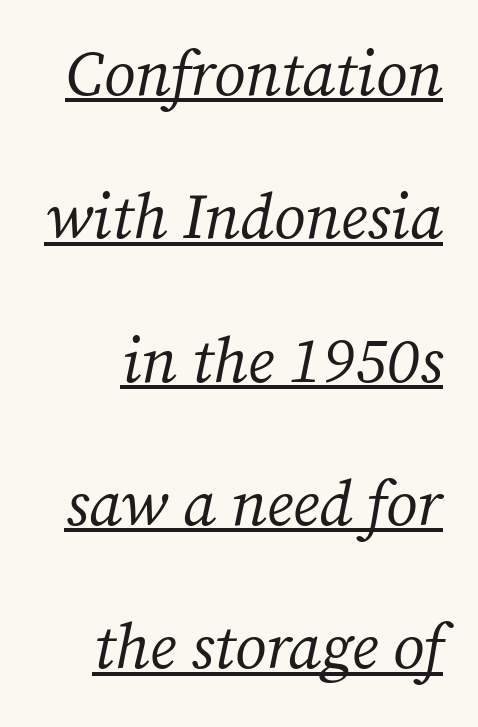
This rendering features underlined lettering. This block would shrink considerably if given ordinary leading; it's expanded now. Tall strokes in this sample are angled rather than plumb. A typesetter would label this face a serif.
